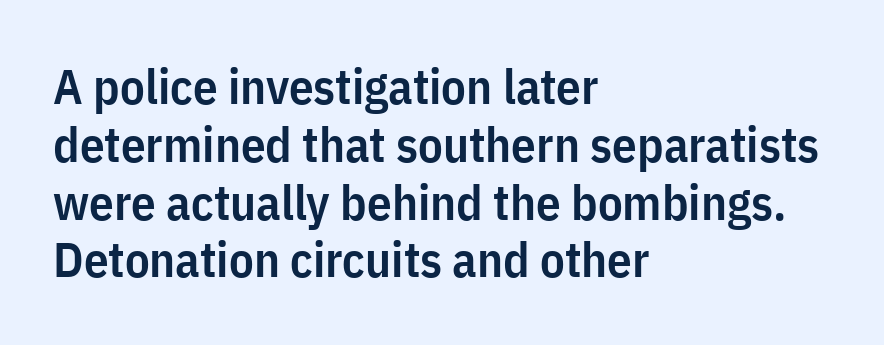
Q: Is the text bold? A: Semi-bold.
Q: Is the text italic (slanted)? A: No, it is upright.
Q: Is the typeface a serif or a sans-serif typeface? A: Sans-serif.
Q: Is the text underlined? A: No.
Q: How is the paragraph aligned? A: Left-aligned.
Q: Is the spacing between letters normal or unusually wide? A: Normal.
Q: Width (condensed, normal, or wide)? A: Condensed.
Q: Stroke contrast? A: Low.
Q: x-height? A: Medium.
Q: Monospaced? A: No.
